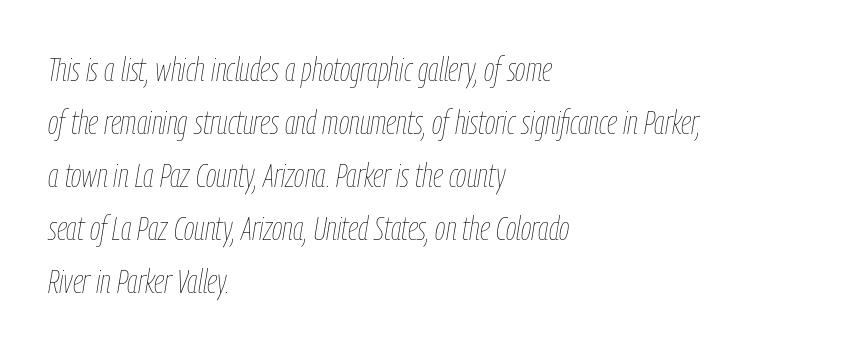
{"italic": "yes", "lean": "right", "slant_degrees": 9, "bold": "no", "weight": "thin", "width": "condensed", "stroke_contrast": "low", "x_height": "medium", "monospaced": "no", "underline": "no", "align": "left", "line_spacing": "normal", "line_spacing_ratio": 1.56, "letter_spacing": "normal", "letter_spacing_em": 0.0, "glyph_px": 34}
